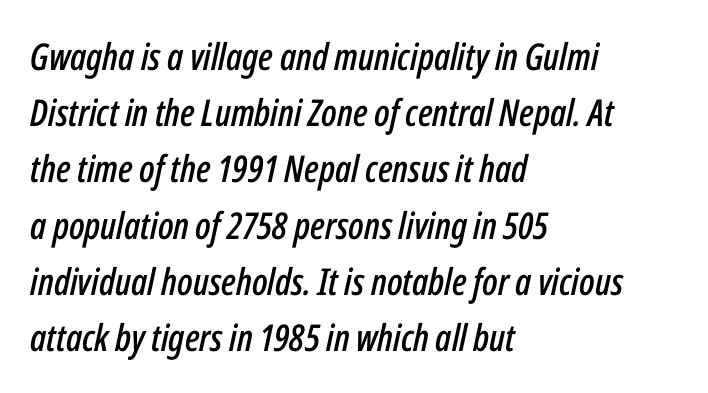
Letter spacing: default. Beneath every word, the page is bare. Each new line begins a customary step beneath the previous one. Proportional: the letters do not fall into vertical columns. Every row of glyphs begins at an identical x-position on the left.
